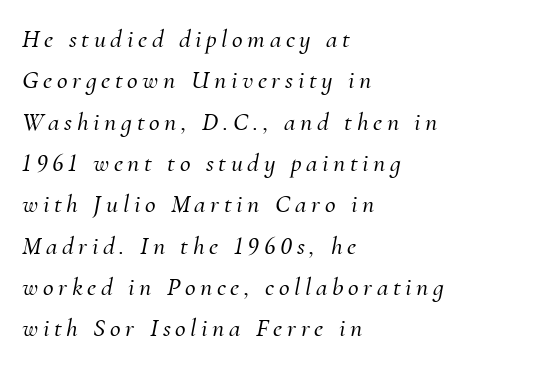
Descenders hang freely into open space. Slant detected: the letters are inclined. Honestly, the row spacing looks completely unremarkable. This rendering uses left alignment, leaving the right contour irregular.
